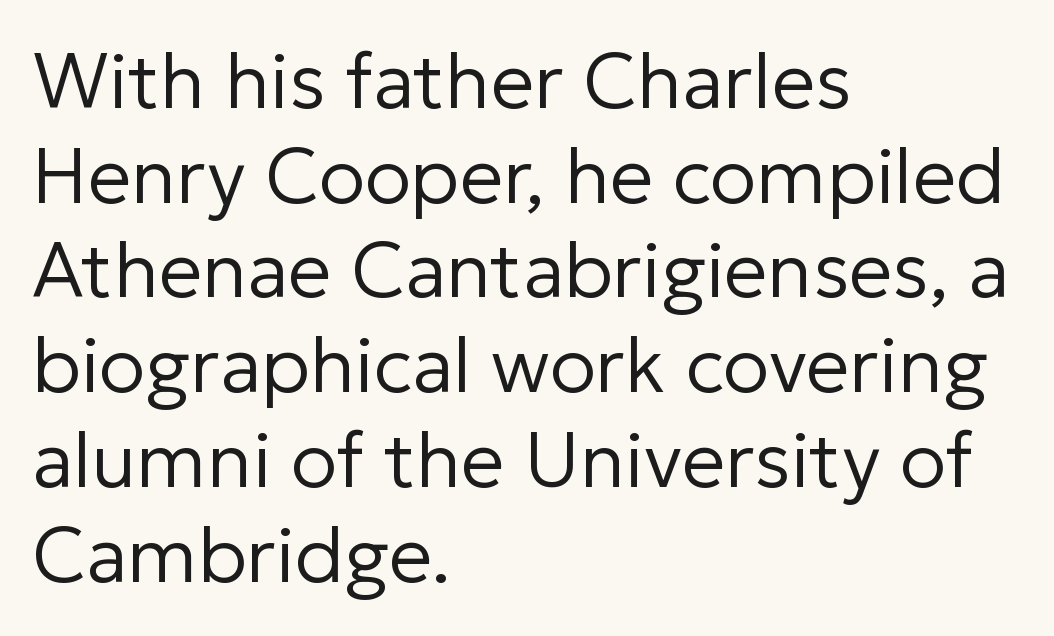
{"serif": "no", "italic": "no", "bold": "no", "weight": "regular", "width": "normal", "stroke_contrast": "low", "x_height": "medium", "monospaced": "no", "underline": "no", "align": "left", "line_spacing_ratio": 1.23, "letter_spacing": "normal", "letter_spacing_em": 0.0, "glyph_px": 77}
